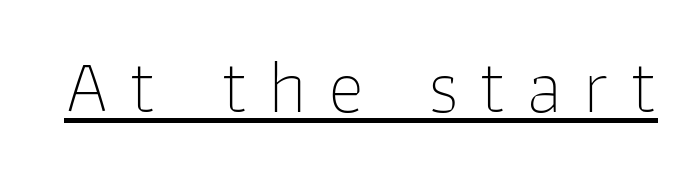
Q: Is the text bold? A: No.
Q: Is the text italic (slanted)? A: No, it is upright.
Q: Is the typeface a serif or a sans-serif typeface? A: Sans-serif.
Q: Is the text underlined? A: Yes.
Q: Is the spacing between letters normal or unusually wide? A: Unusually wide.
Q: Width (condensed, normal, or wide)? A: Normal.
Q: Stroke contrast? A: Low.
Q: x-height? A: Medium.
Q: Monospaced? A: No.
